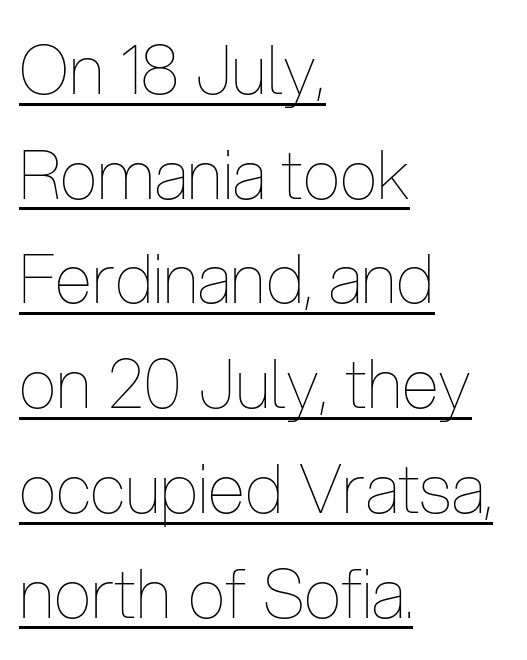
{"italic": "no", "bold": "no", "weight": "thin", "width": "condensed", "stroke_contrast": "low", "x_height": "medium", "monospaced": "no", "underline": "yes", "align": "left", "line_spacing": "normal", "line_spacing_ratio": 1.54, "letter_spacing": "normal", "letter_spacing_em": 0.0, "glyph_px": 68}
